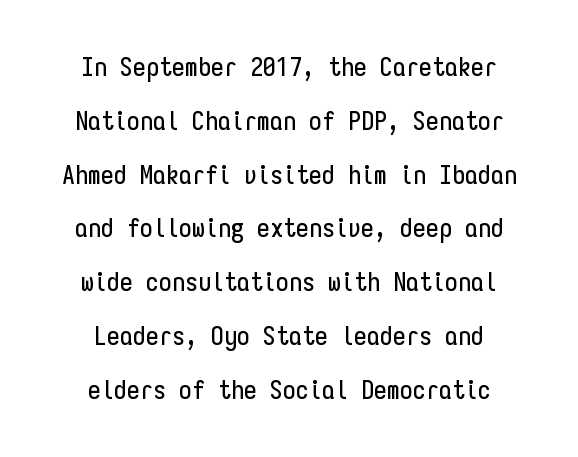
{"italic": "no", "underline": "no", "align": "center", "line_spacing": "loose", "line_spacing_ratio": 2.07, "letter_spacing": "normal", "letter_spacing_em": 0.0, "glyph_px": 26}
